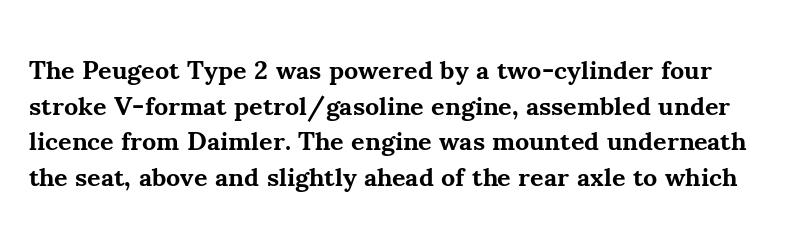
The image shows 26 px bold type, upright; set normal line spacing (1.37x), normal letter spacing, not underlined.
